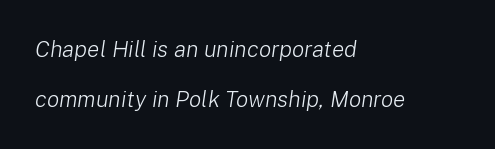
The image shows 23 px text type, italic (leaning right); set left-aligned, loose line spacing (2.18x), normal letter spacing, not underlined.
